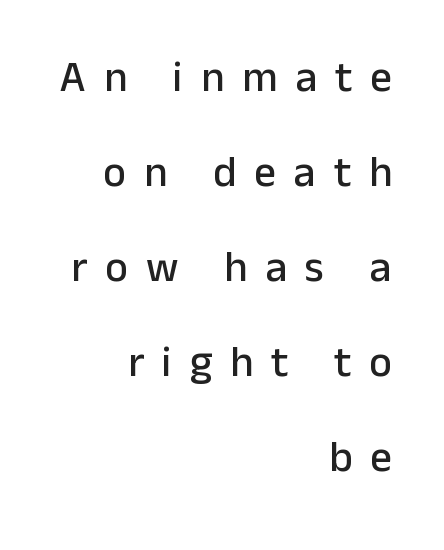
The image shows 43 px sans-serif type, upright; set right-aligned, loose line spacing (2.21x), unusually wide letter spacing (+0.42 em), not underlined; low stroke contrast and a medium x-height.
